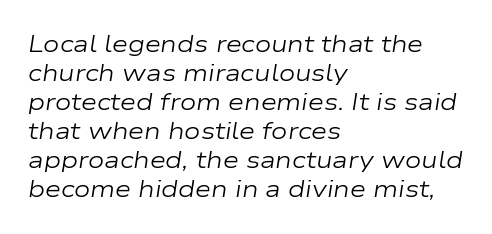
The baseline area is clear. Rendered with sloped, italic letterforms. Casual observation: everything's shoved over to the left. If you measured baseline to baseline, you'd find a middling distance. No extra ink here — the face is not bold. Does extra space separate the letters? No, they use regular spacing.
